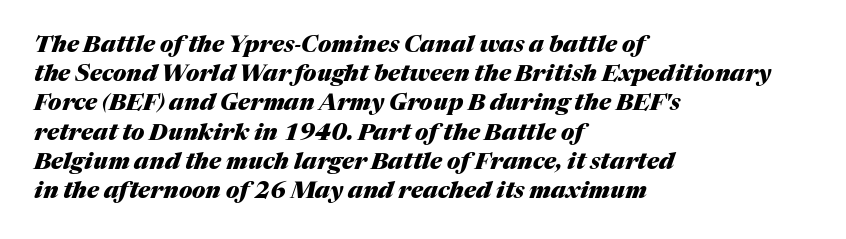
The image shows 23 px bold type, italic (leaning right); set left-aligned, normal line spacing (1.27x), normal letter spacing, not underlined.
